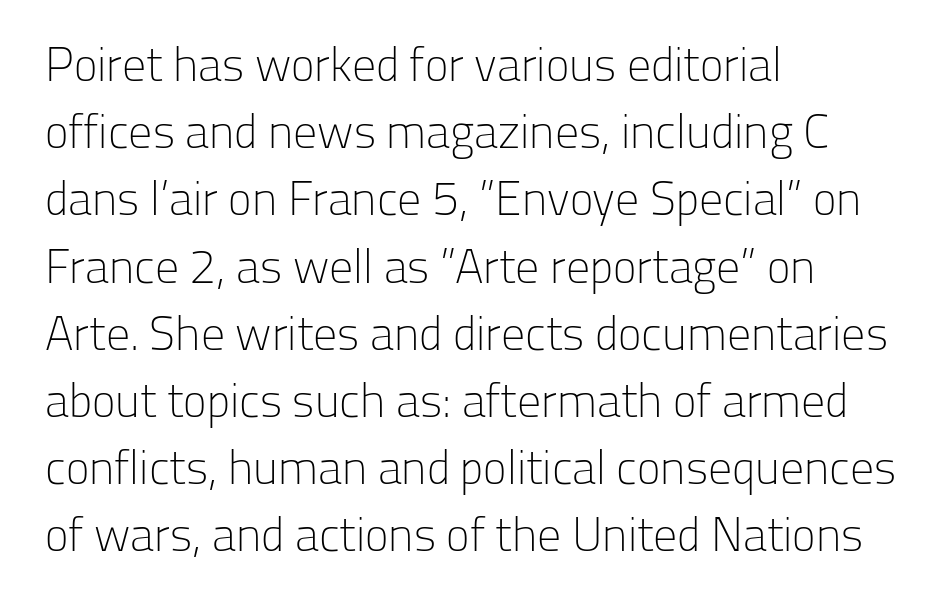
{"serif": "no", "italic": "no", "bold": "no", "weight": "light", "width": "normal", "stroke_contrast": "low", "x_height": "medium", "monospaced": "no", "underline": "no", "align": "left", "line_spacing": "normal", "line_spacing_ratio": 1.4, "letter_spacing": "normal", "letter_spacing_em": 0.0, "glyph_px": 48}
